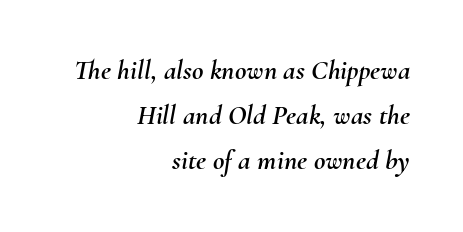
The strip under each line holds only bare page. Notice how the passage keeps a crisp vertical edge on the right only. The text carries the slant typical of an italic or oblique font. You could not count columns in this text — the font is proportionally spaced. The passage shown stacks its lines at a standard gap. Observe the ordinary spacing: letters are neighbours, not strangers.
